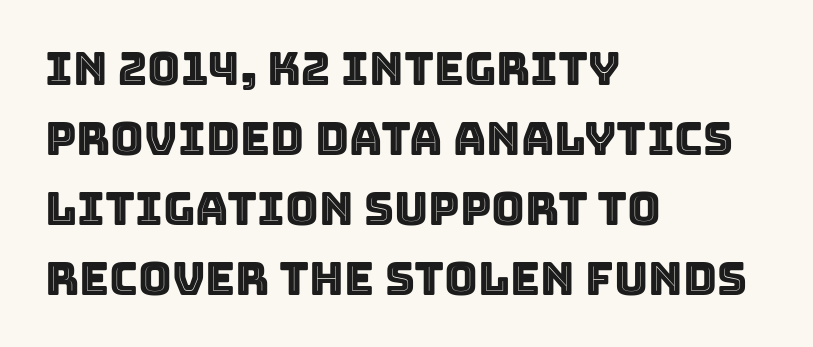
Glyph-to-glyph distance matches everyday printed text. Glance below the letters and you will spot only blank space. Rows of type keep a routine distance in the vertical direction. Every row of glyphs begins at an identical x-position on the left. Proportional: the letters do not fall into vertical columns.
